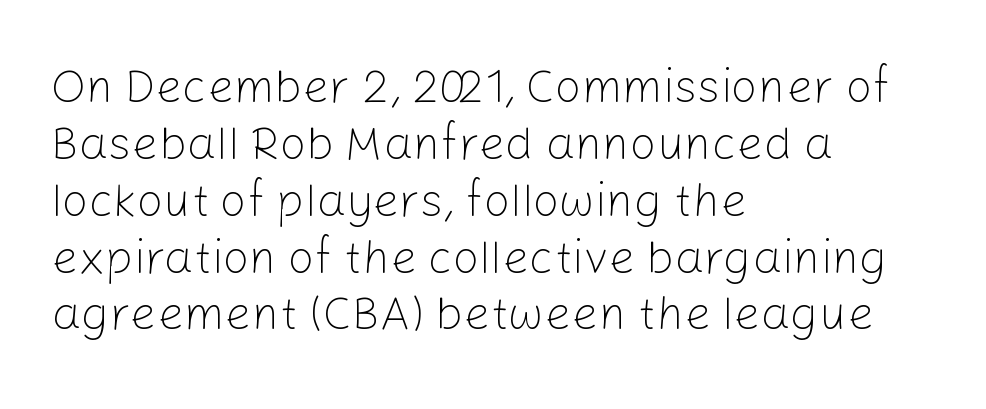
{"serif": "no", "italic": "no", "bold": "no", "weight": "light", "width": "normal", "stroke_contrast": "low", "x_height": "medium", "monospaced": "no", "underline": "no", "align": "left", "line_spacing_ratio": 1.21, "letter_spacing": "normal", "letter_spacing_em": 0.0, "glyph_px": 47}
